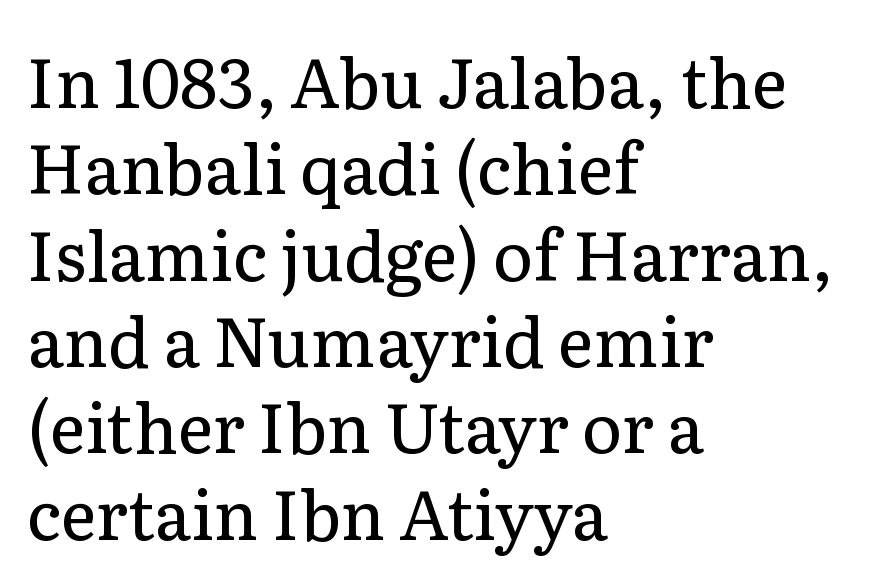
The image shows 68 px regular-weight serif type, upright; set left-aligned, normal line spacing (1.27x), normal letter spacing, not underlined; low stroke contrast and a medium x-height.
